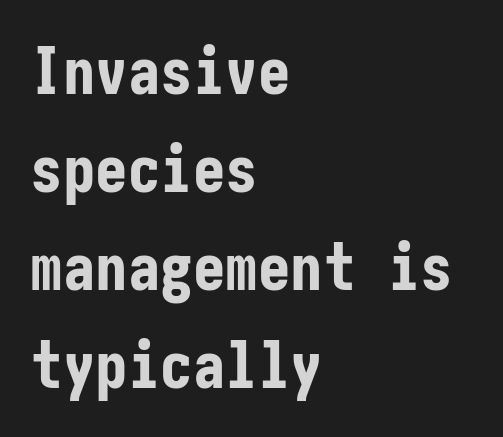
The tracking reads as untouched default to a designer's eye. The foot of each line stays bare and open. Each letter's strokes conclude bluntly, with no projecting serifs. These lines sit exactly where default settings would place them. The paragraph shown leans on its left margin. Posture: vertical.
